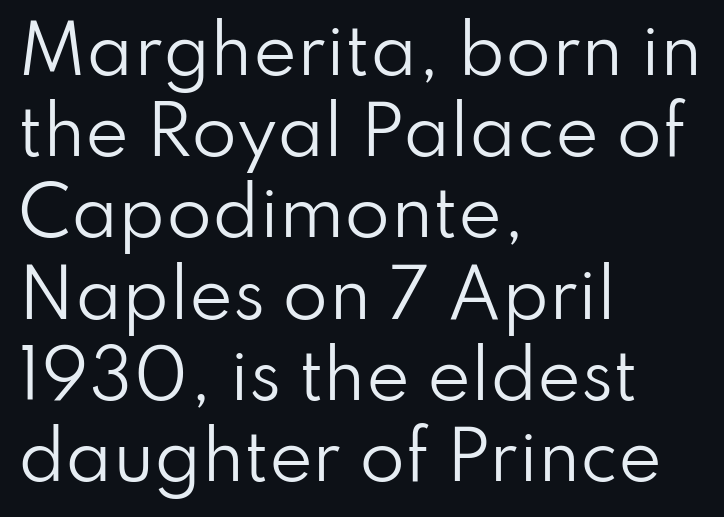
The passage shown is typed in a proportional face where columns would drift. Counters stay open thanks to moderate or lighter strokes. Rule under the text: the space is simply empty. The tracking reads as untouched default to a designer's eye. The paragraph has a hard left edge and a soft right edge. Typographically, this falls in the sans-serif category.
